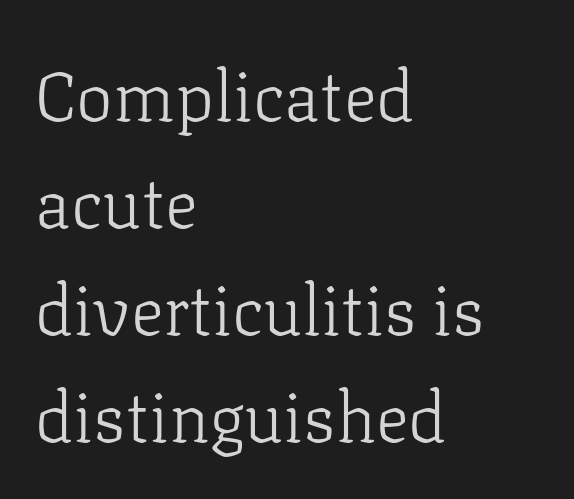
{"serif": "yes", "italic": "no", "bold": "no", "weight": "light", "width": "normal", "stroke_contrast": "low", "x_height": "medium", "monospaced": "no", "underline": "no", "align": "left", "line_spacing": "normal", "line_spacing_ratio": 1.55, "letter_spacing": "normal", "letter_spacing_em": 0.0, "glyph_px": 69}
